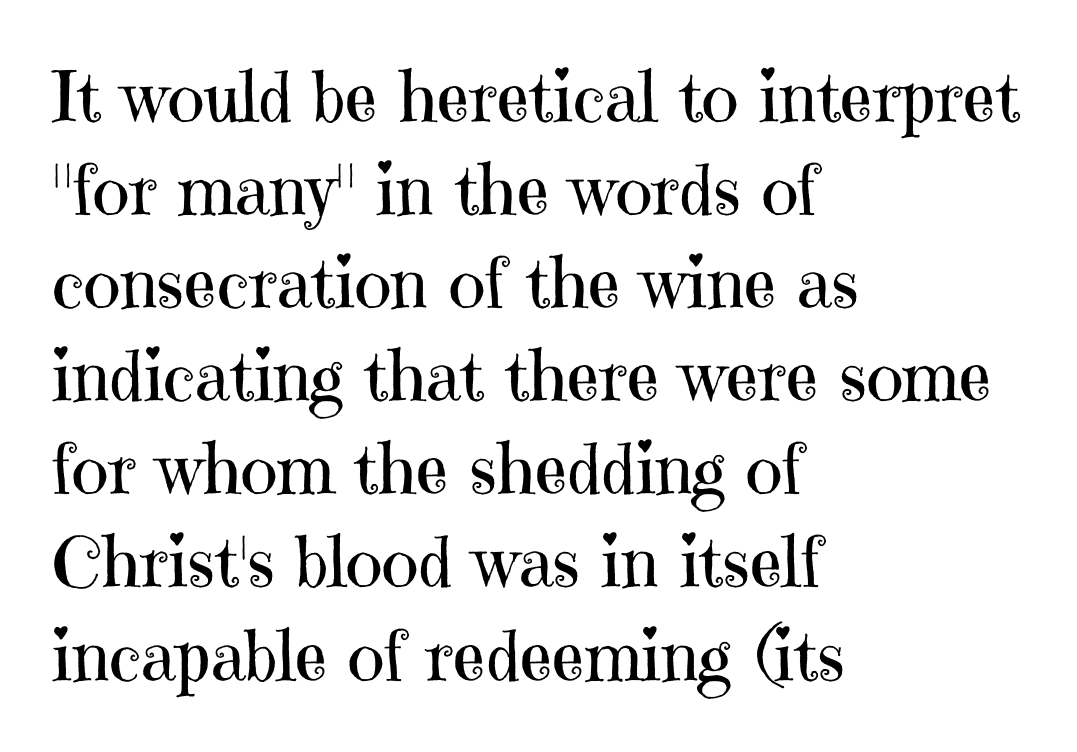
Q: Is the text bold? A: No.
Q: Is the text italic (slanted)? A: No, it is upright.
Q: Is the typeface a serif or a sans-serif typeface? A: Serif.
Q: Is the text underlined? A: No.
Q: How is the paragraph aligned? A: Left-aligned.
Q: Is the spacing between letters normal or unusually wide? A: Normal.
Q: Is the spacing between lines tight, normal or loose? A: Normal.
Q: Width (condensed, normal, or wide)? A: Normal.
Q: Stroke contrast? A: High.
Q: x-height? A: Medium.
Q: Monospaced? A: No.
